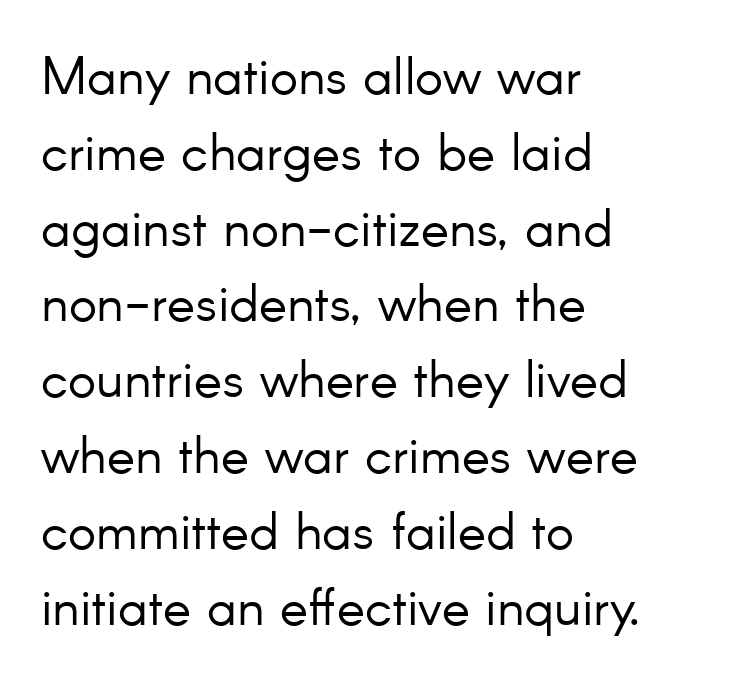
Q: Is the text bold? A: No.
Q: Is the text italic (slanted)? A: No, it is upright.
Q: Is the typeface a serif or a sans-serif typeface? A: Sans-serif.
Q: Is the text underlined? A: No.
Q: How is the paragraph aligned? A: Left-aligned.
Q: Is the spacing between letters normal or unusually wide? A: Normal.
Q: Is the spacing between lines tight, normal or loose? A: Normal.
Q: Width (condensed, normal, or wide)? A: Normal.
Q: Stroke contrast? A: Low.
Q: x-height? A: Small.
Q: Monospaced? A: No.
